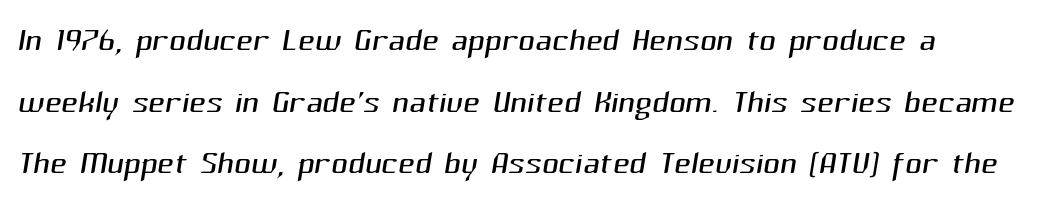
{"serif": "no", "bold": "no", "weight": "light", "width": "normal", "stroke_contrast": "medium", "x_height": "medium", "monospaced": "no", "underline": "no", "align": "left", "line_spacing": "normal", "line_spacing_ratio": 1.34, "letter_spacing": "normal", "letter_spacing_em": 0.0, "glyph_px": 46}
